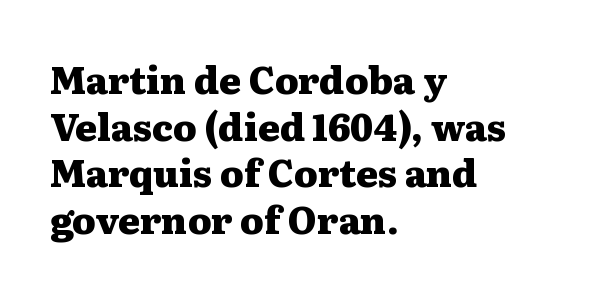
Varying glyph widths throughout — classic text-font behaviour. Words float on clear page, feet unadorned. Caption: standard tracking, unaltered. I'd describe the lettering as bold — thick and assertive. Whoever set this chose a conventional vertical rhythm.
